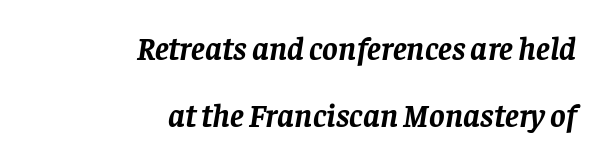
Type style note: has serifs. A typesetter would call this proportional, since set widths differ per character. Which margin do the lines hug? The right one — the left edge is uneven. Caption: bold face, heavy strokes. A typesetter would call this leading open, well beyond the default.
